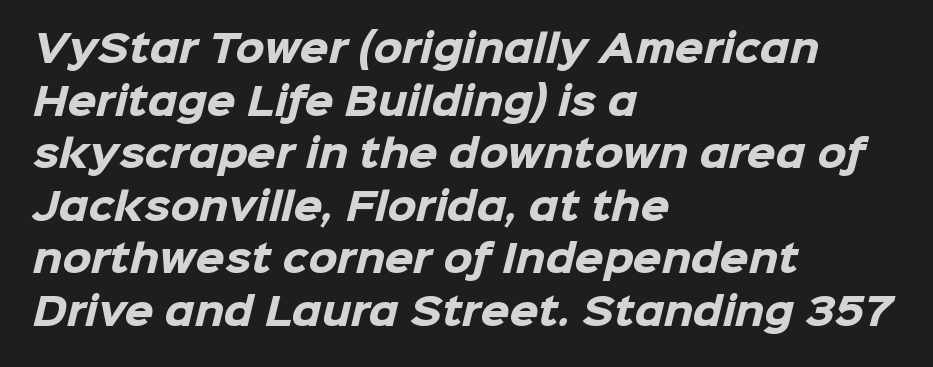
Q: Is the text bold? A: Yes.
Q: Is the typeface a serif or a sans-serif typeface? A: Sans-serif.
Q: Is the text underlined? A: No.
Q: How is the paragraph aligned? A: Left-aligned.
Q: Is the spacing between letters normal or unusually wide? A: Normal.
Q: Is the spacing between lines tight, normal or loose? A: Normal.
Q: Width (condensed, normal, or wide)? A: Normal.
Q: Stroke contrast? A: Low.
Q: x-height? A: Medium.
Q: Monospaced? A: No.
